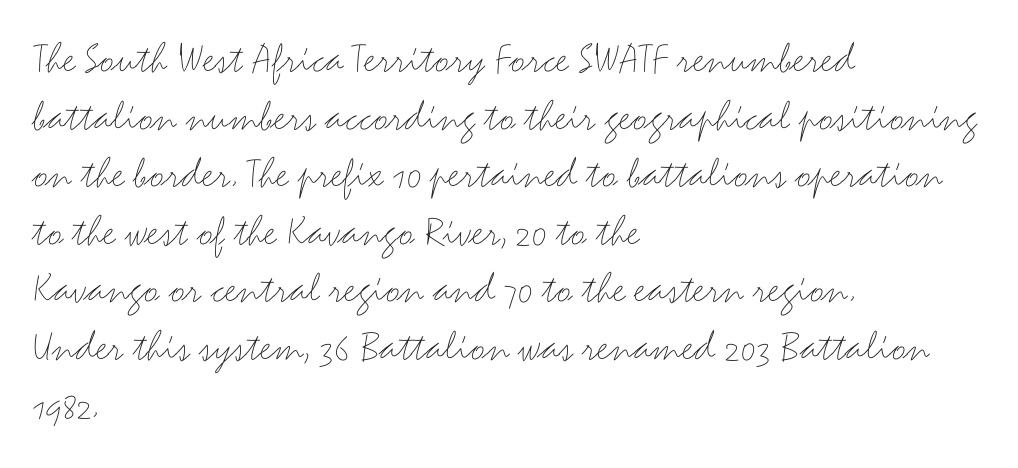
The image shows 45 px thin, wide sans-serif type; set left-aligned, normal line spacing (1.28x), normal letter spacing, not underlined; medium stroke contrast and a small x-height.
